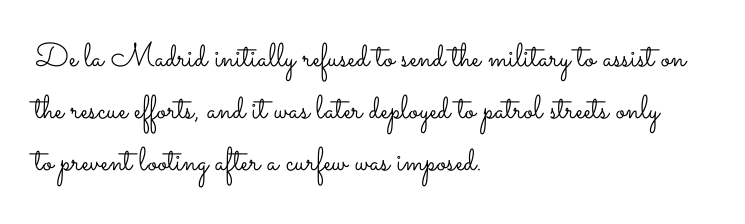
The image shows 33 px light, wide type; set left-aligned, normal line spacing (1.58x), normal letter spacing, not underlined; low stroke contrast and a small x-height.
